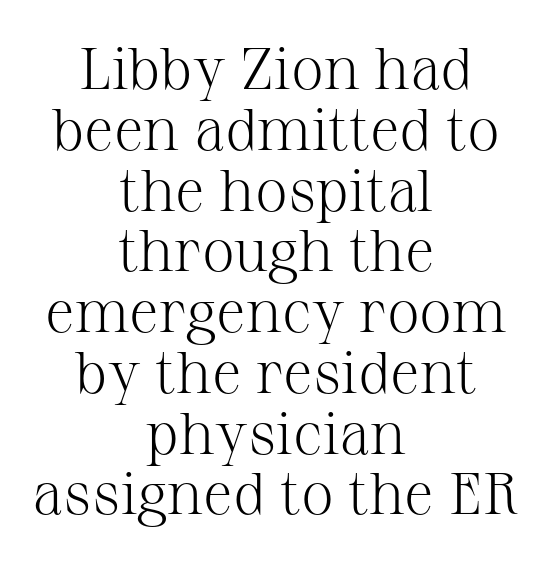
This reads as an unemphasized weight, regular at the heaviest. Ordinary non-slanted type is in use. What kind of face is this? One with serifs. Compared with typical paragraphs, the rows here are closer together. The lines are quadded center.
